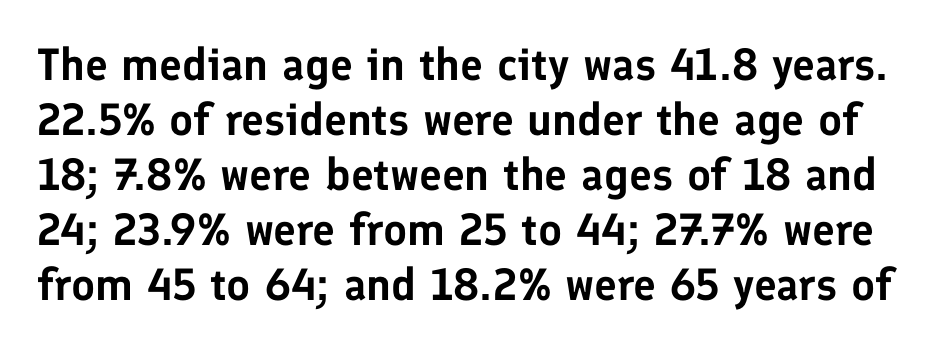
{"serif": "no", "italic": "no", "width": "normal", "stroke_contrast": "low", "x_height": "medium", "monospaced": "no", "underline": "no", "line_spacing_ratio": 1.22, "letter_spacing": "normal", "letter_spacing_em": 0.0, "glyph_px": 45}
